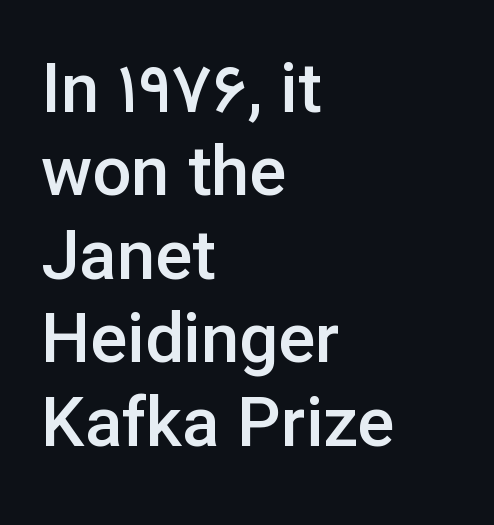
Note the varied advance widths — an 'i' is clearly narrower than an 'm'. Observe the absence of serifs on each vertical stroke in this sample. A typesetter would mark this as roman, not italic. Each line starts at the same left margin while the right side varies. The passage shown is not underscored anywhere.
